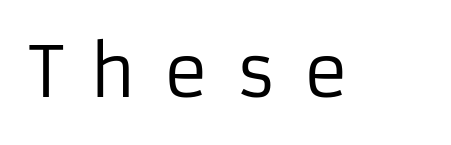
Q: Is the text bold? A: No.
Q: Is the text italic (slanted)? A: No, it is upright.
Q: Is the typeface a serif or a sans-serif typeface? A: Sans-serif.
Q: Is the text underlined? A: No.
Q: Is the spacing between letters normal or unusually wide? A: Unusually wide.
Q: Width (condensed, normal, or wide)? A: Normal.
Q: Stroke contrast? A: Low.
Q: x-height? A: Medium.
Q: Monospaced? A: No.
